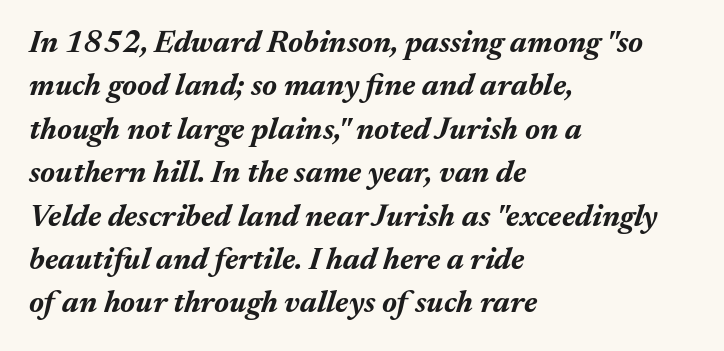
Q: Is the text bold? A: Yes.
Q: Is the text italic (slanted)? A: Yes, it leans right by about 17 degrees.
Q: Is the text underlined? A: No.
Q: How is the paragraph aligned? A: Left-aligned.
Q: Is the spacing between letters normal or unusually wide? A: Normal.
Q: Is the spacing between lines tight, normal or loose? A: Normal.
Q: Width (condensed, normal, or wide)? A: Normal.
Q: Stroke contrast? A: Medium.
Q: x-height? A: Medium.
Q: Monospaced? A: No.
